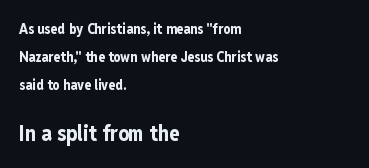
Q: Is the text bold? A: Yes.
Q: Is the text italic (slanted)? A: No, it is upright.
Q: Is the text underlined? A: No.
Q: How is the paragraph aligned? A: Left-aligned.
Q: Is the spacing between letters normal or unusually wide? A: Normal.
Q: Is the spacing between lines tight, normal or loose? A: Loose.
Q: Which block of text is set in a larger size, the first (top) or the second (bottom)? A: The second (bottom) one.
